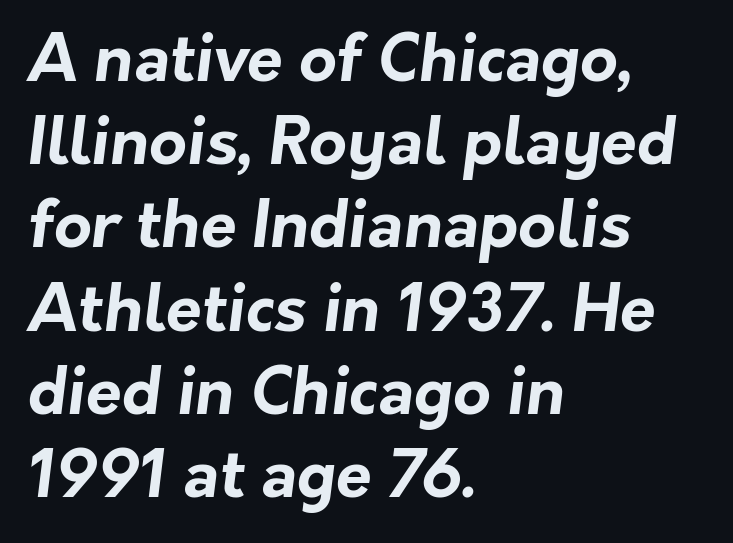
{"serif": "no", "bold": "yes", "weight": "bold", "width": "normal", "stroke_contrast": "low", "x_height": "medium", "monospaced": "no", "underline": "no", "align": "left", "line_spacing": "normal", "line_spacing_ratio": 1.28, "letter_spacing": "normal", "letter_spacing_em": 0.0, "glyph_px": 65}
